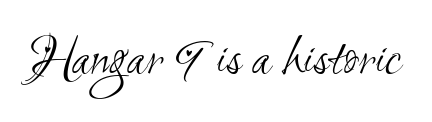
{"serif": "no", "bold": "no", "weight": "light", "width": "condensed", "stroke_contrast": "medium", "x_height": "small", "monospaced": "no", "underline": "no", "letter_spacing": "normal", "letter_spacing_em": 0.0, "glyph_px": 58}
